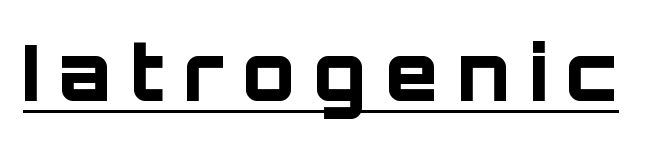
The image shows 77 px bold sans-serif type, upright; set unusually wide letter spacing (+0.24 em), underlined; low stroke contrast and a large x-height.
